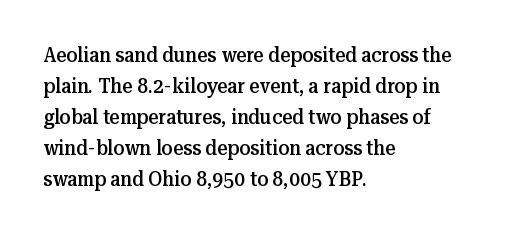
The typography opts for an upright posture over an oblique one. Line beginnings align vertically; line endings do not. Compared with typical body copy, the letter spacing here is the same. Does the leading feel generous? No, just average. Summary of weight: moderately heavy, a semibold.
